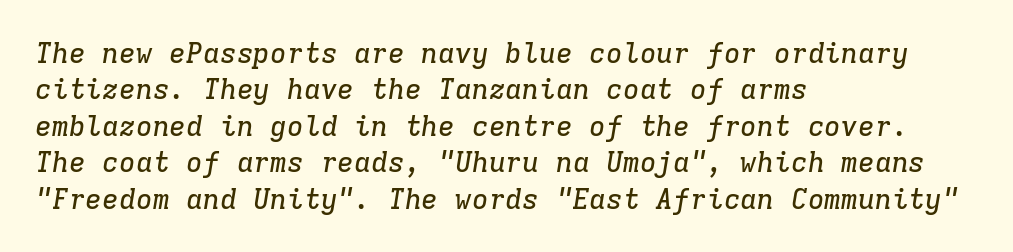
The image shows 28 px serif type, italic (leaning right), monospaced; set left-aligned, normal line spacing (1.3x), normal letter spacing, not underlined; low stroke contrast and a medium x-height.
